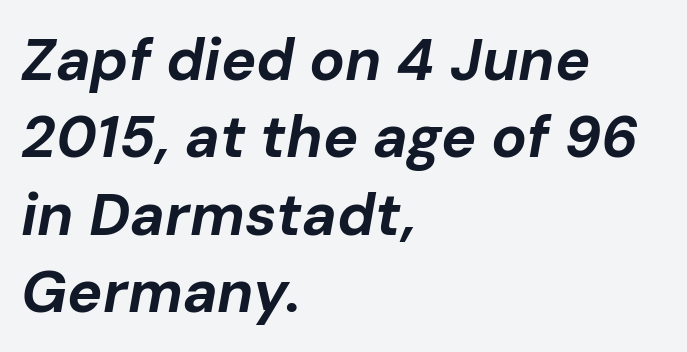
The image shows 59 px bold type, italic (leaning right); set left-aligned, normal line spacing (1.31x), normal letter spacing, not underlined; low stroke contrast and a medium x-height.
